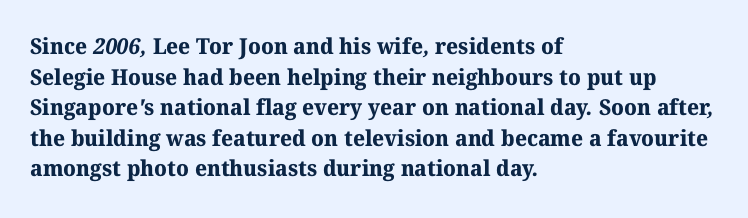
Q: Is the text bold? A: Yes.
Q: Is the text underlined? A: No.
Q: How is the paragraph aligned? A: Left-aligned.
Q: Is the spacing between letters normal or unusually wide? A: Normal.
Q: Is the spacing between lines tight, normal or loose? A: Normal.
